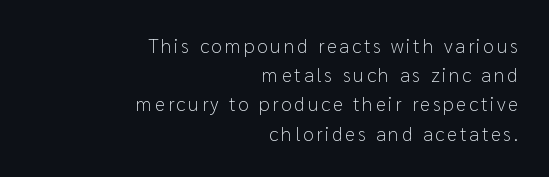
{"italic": "no", "bold": "no", "underline": "no", "align": "right", "line_spacing": "normal", "line_spacing_ratio": 1.46, "glyph_px": 20}
